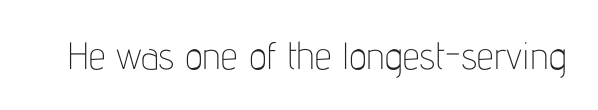
Is this a sans? Yes — the strokes have no serifs. The space directly below the letters is spotless. Each stroke keeps to a modest, everyday thickness or less. The letters advance in unequal steps, a hallmark of proportional type. A typesetter would mark this as roman, not italic.
